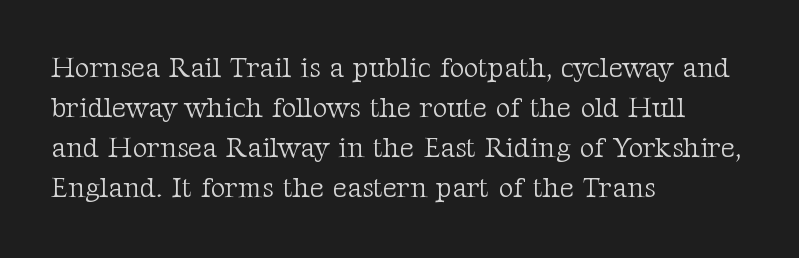
The gap between lines stays unmarked. These lines are set flush left with a ragged right edge. Notice how the stems are strictly vertical — no italics here. This sample uses plain, unmodified letter spacing. Spacing verdict: proportional, widths tailored to each character.
